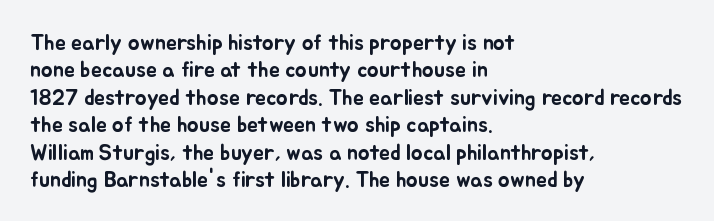
{"italic": "no", "underline": "no", "align": "left", "line_spacing": "normal", "line_spacing_ratio": 1.25, "letter_spacing": "normal", "letter_spacing_em": 0.0, "glyph_px": 22}
